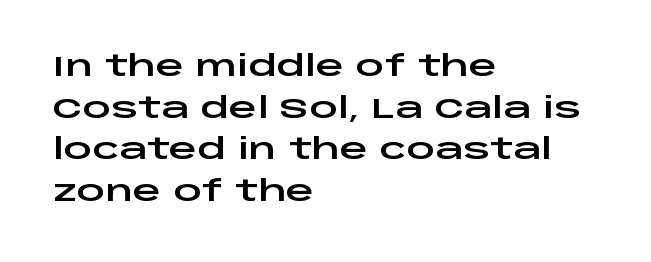
{"serif": "no", "italic": "no", "width": "wide", "stroke_contrast": "low", "x_height": "large", "monospaced": "no", "underline": "no", "align": "left", "line_spacing": "normal", "line_spacing_ratio": 1.49, "letter_spacing": "normal", "letter_spacing_em": 0.0, "glyph_px": 28}
